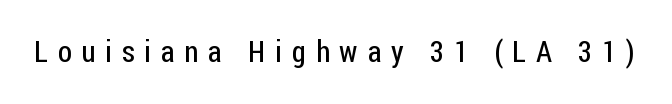
The image shows 30 px regular-weight, condensed sans-serif type, upright; set unusually wide letter spacing (+0.33 em), not underlined; low stroke contrast and a medium x-height.
